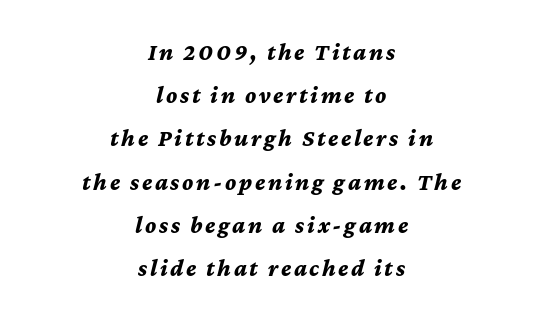
Q: Is the text bold? A: Yes.
Q: Is the text italic (slanted)? A: Yes, it leans right by about 12 degrees.
Q: Is the text underlined? A: No.
Q: How is the paragraph aligned? A: Centered.
